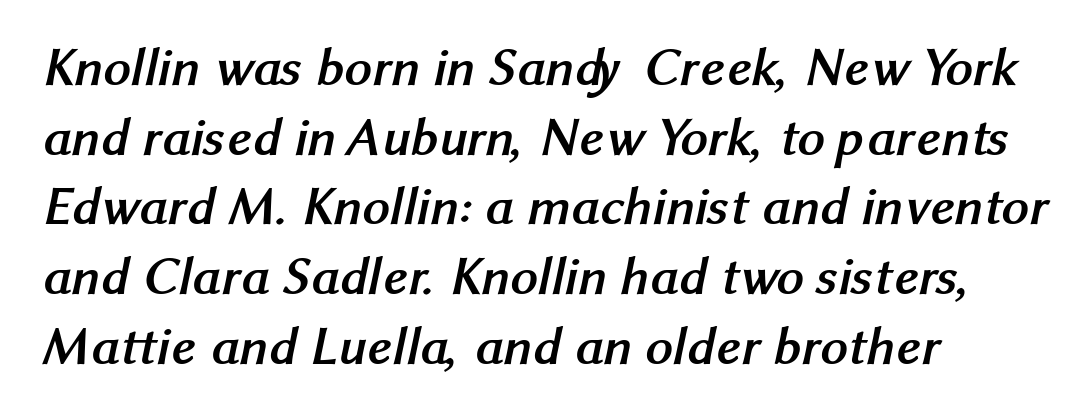
The letters advance in unequal steps, a hallmark of proportional type. Each word holds together tightly as a unit, with standard inter-letter gaps. The face used here is a sans, in the tradition of grotesques and geometrics. Check the space under the baseline: it is left empty.
